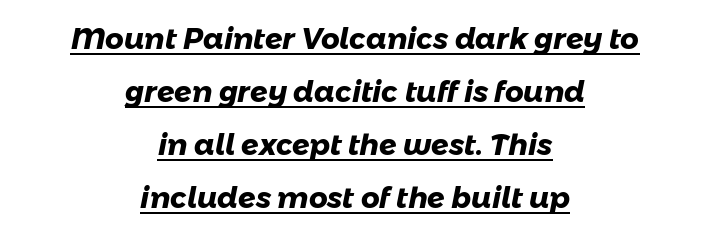
Q: Is the text bold? A: Yes.
Q: Is the typeface a serif or a sans-serif typeface? A: Sans-serif.
Q: Is the text underlined? A: Yes.
Q: How is the paragraph aligned? A: Centered.
Q: Is the spacing between letters normal or unusually wide? A: Normal.
Q: Width (condensed, normal, or wide)? A: Normal.
Q: Stroke contrast? A: Low.
Q: x-height? A: Medium.
Q: Monospaced? A: No.
